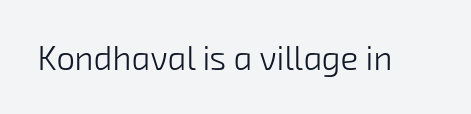
Quick note: underline off. The rendering uses natural spacing where letterforms have individual widths. Heaviness? Minimal to ordinary, like unemphasized prose. To sum up the face: it is a sans, with no serifs.
